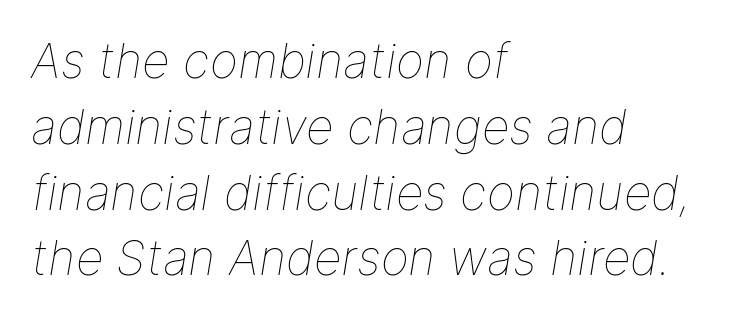
The image shows 48 px thin type, italic (leaning right); set left-aligned, normal line spacing (1.37x), normal letter spacing, not underlined; low stroke contrast and a medium x-height.
